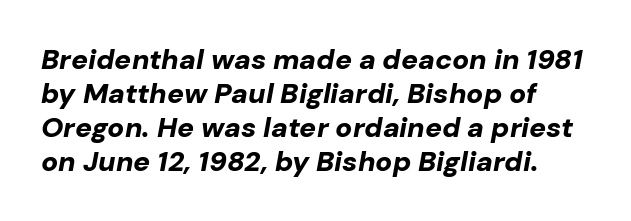
These words are printed bold, with thick strokes throughout. Look at the tracking — it's just the regular setting, nothing added. Is the type slanted? Yes — the strokes lean at a clear angle. Glance below the letters and you will spot only blank space. Proportional: the letters do not fall into vertical columns.
